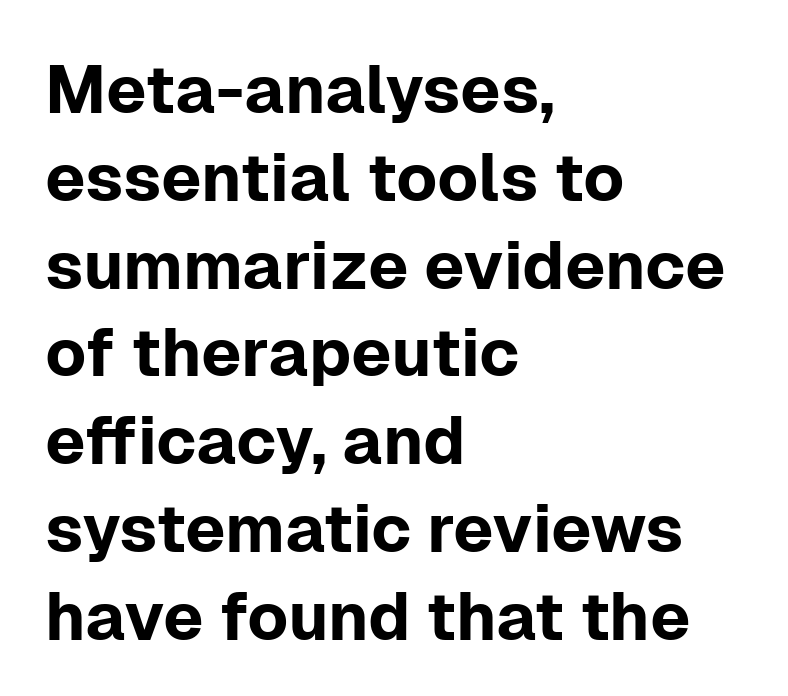
The image shows 67 px sans-serif type, upright; set left-aligned, normal line spacing (1.31x), normal letter spacing, not underlined; low stroke contrast and a medium x-height.
